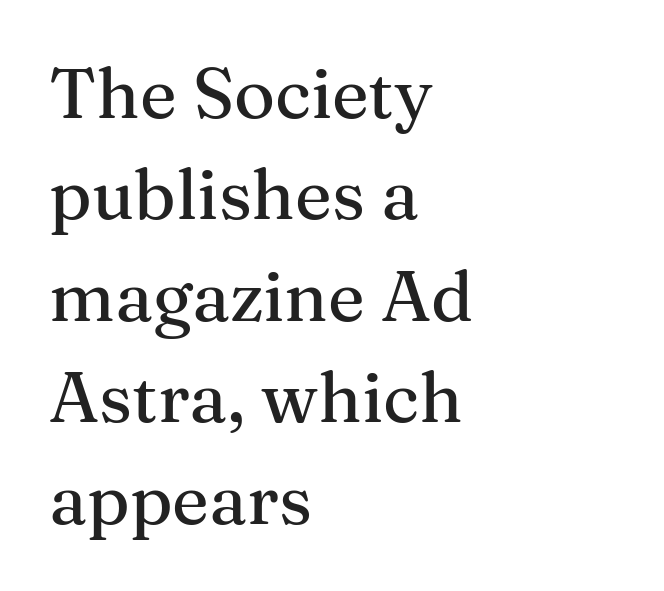
The image shows 70 px serif type, upright; set left-aligned, normal line spacing (1.45x), normal letter spacing, not underlined; medium stroke contrast and a medium x-height.
